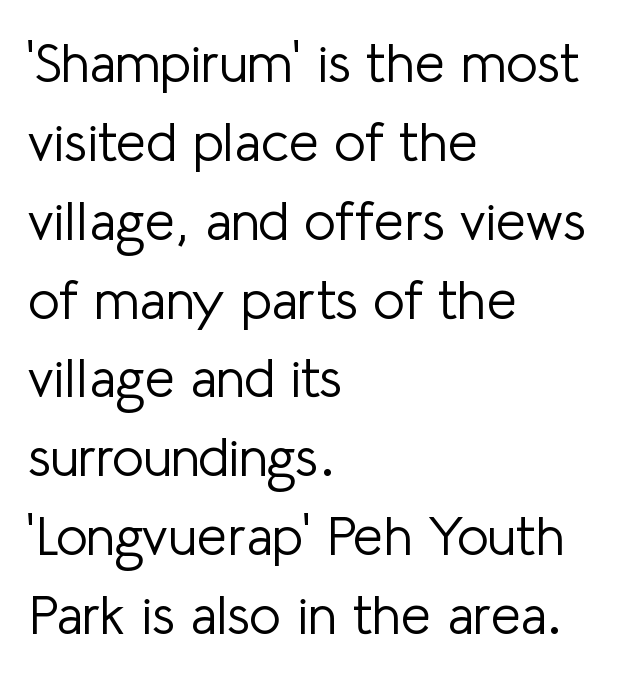
The image shows 54 px light sans-serif type, upright; set left-aligned, normal line spacing (1.46x), normal letter spacing, not underlined; low stroke contrast and a medium x-height.
